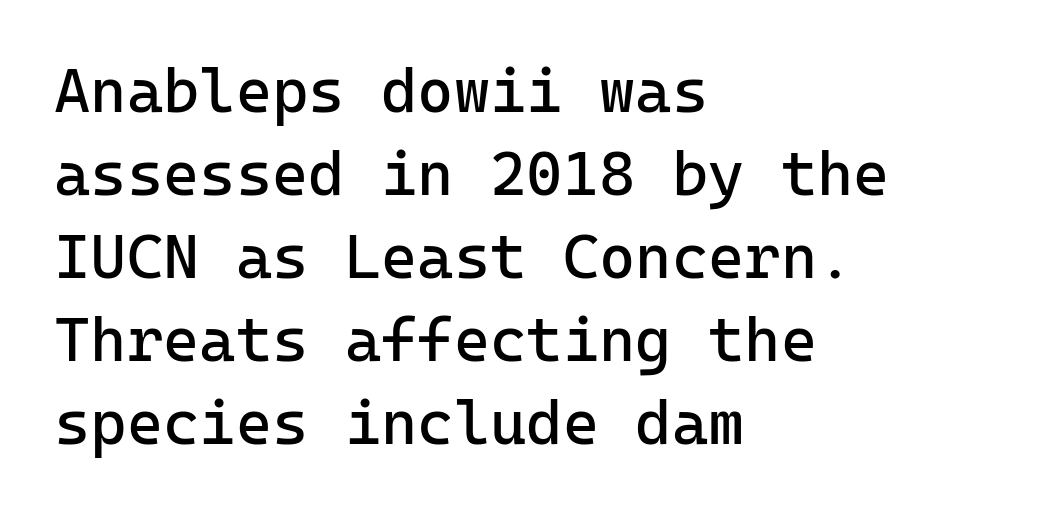
Vertically, the passage feels balanced, rows spaced as you'd expect. Caption: multi-line text, flush left, ragged right. A typesetter would label this face a sans. Compared with a typical body face, this is equally light or lighter still. Underline: absent. Between one letter and the next there's only the usual sliver of space.
